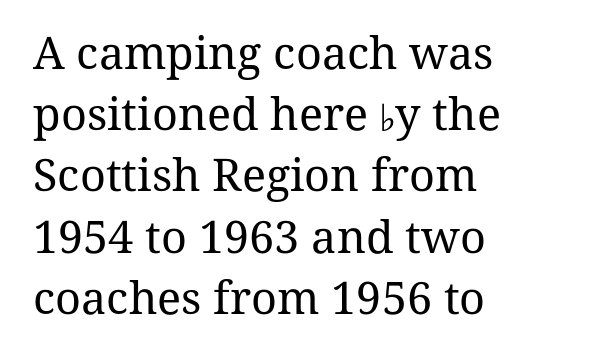
Q: Is the text bold? A: No.
Q: Is the text italic (slanted)? A: No, it is upright.
Q: Is the typeface a serif or a sans-serif typeface? A: Serif.
Q: Is the text underlined? A: No.
Q: How is the paragraph aligned? A: Left-aligned.
Q: Is the spacing between letters normal or unusually wide? A: Normal.
Q: Is the spacing between lines tight, normal or loose? A: Normal.
Q: Width (condensed, normal, or wide)? A: Normal.
Q: Stroke contrast? A: Medium.
Q: x-height? A: Medium.
Q: Monospaced? A: No.
